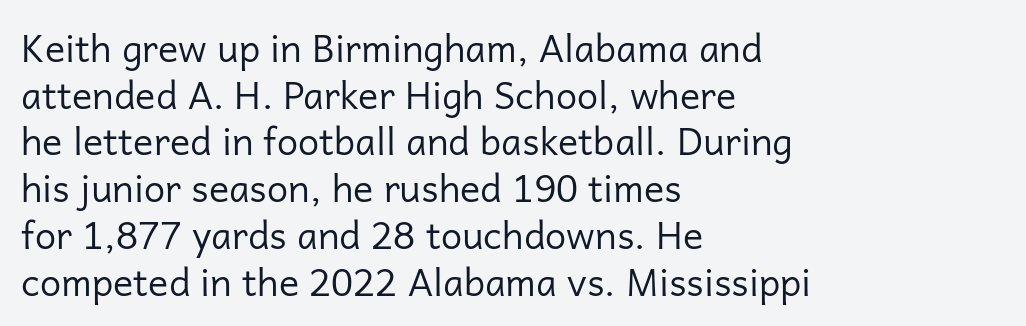
{"serif": "no", "italic": "no", "bold": "no", "weight": "regular", "width": "normal", "stroke_contrast": "low", "x_height": "medium", "monospaced": "no", "underline": "no", "align": "left", "line_spacing_ratio": 1.23, "letter_spacing": "normal", "letter_spacing_em": 0.0, "glyph_px": 38}
